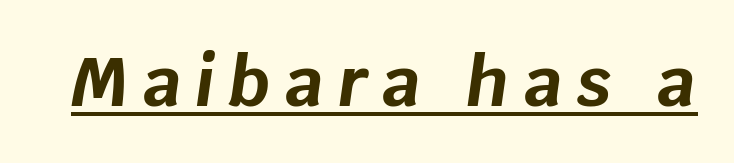
Looks like regular typesetting: each glyph gets only the width it needs. Heavy, bold letterforms. The rendering applies a slant to the glyphs. You could only call the tracking loose — the letters float apart. The passage shown is underscored from start to finish.
